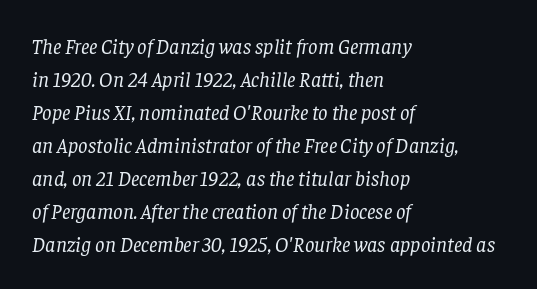
{"italic": "yes", "lean": "right", "slant_degrees": 8, "bold": "no", "underline": "no", "align": "left", "line_spacing": "normal", "line_spacing_ratio": 1.57, "letter_spacing": "normal", "letter_spacing_em": 0.0, "glyph_px": 21}
